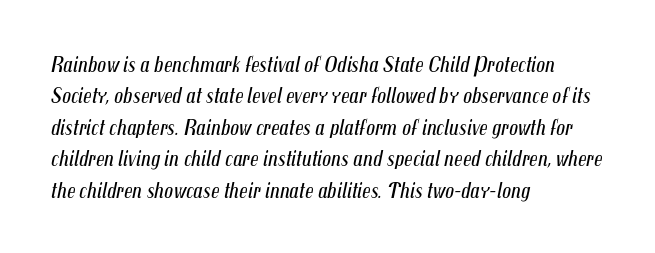
Q: Is the text bold? A: No.
Q: Is the text italic (slanted)? A: Yes, it leans right by about 12 degrees.
Q: Is the text underlined? A: No.
Q: How is the paragraph aligned? A: Left-aligned.
Q: Is the spacing between letters normal or unusually wide? A: Normal.
Q: Is the spacing between lines tight, normal or loose? A: Normal.
